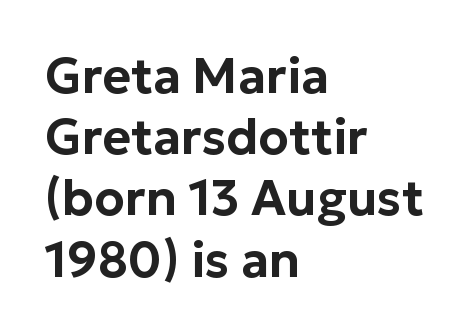
You can tell from the bare stems that sans-serif type was used. The block of text has a typical density, with ordinary space between rows. Honestly, the letter spacing is just normal — you wouldn't notice it. A typesetter would mark this as roman, not italic. The passage shown is typed in a proportional face where columns would drift.
